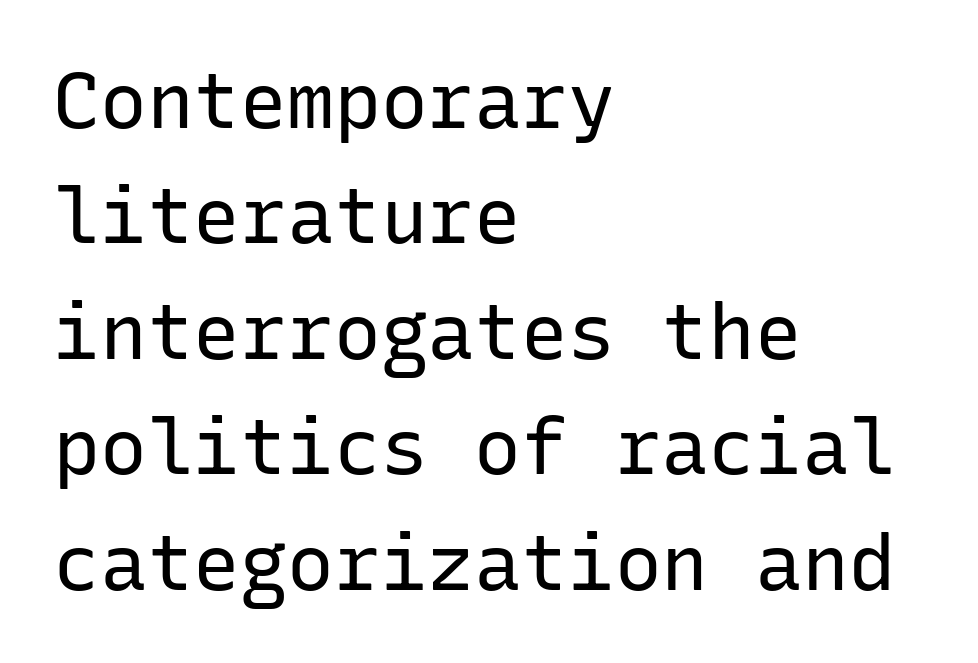
The rendering shows plain stroke endings on the letterforms — a sans-serif design. This is roman type, the default non-slanted kind. Short and long lines alike share a common starting point at left. The passage shown is not bold in any degree.
